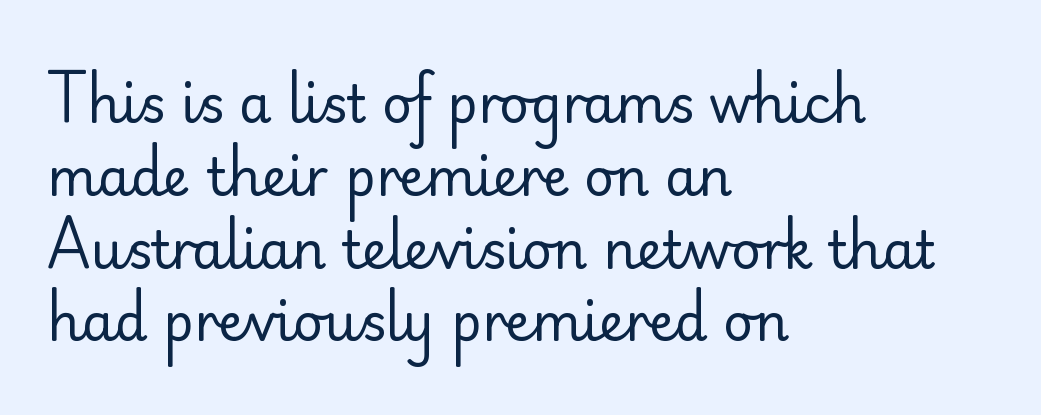
The rows are spaced the way most documents space them. Plain, unruled lines of type. Nope, not italic — everything's standing straight. Spacing verdict: proportional, widths tailored to each character. The weight tops out at a normal text grade. Compared with a centered layout, this one pins lines to the left instead.
